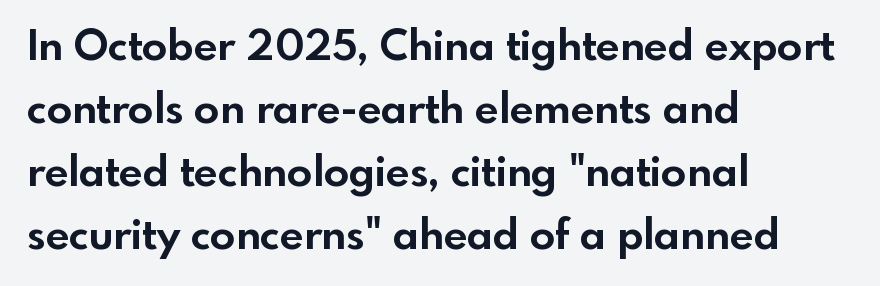
Line beginnings align vertically; line endings do not. Italic: no, the glyphs are upright roman. A typesetter would call this proportional, since set widths differ per character. In terms of leading, this rendering sits right in the middle. Descenders are the only things crossing below the line. How are the letters spaced? Ordinarily, with no added tracking.
